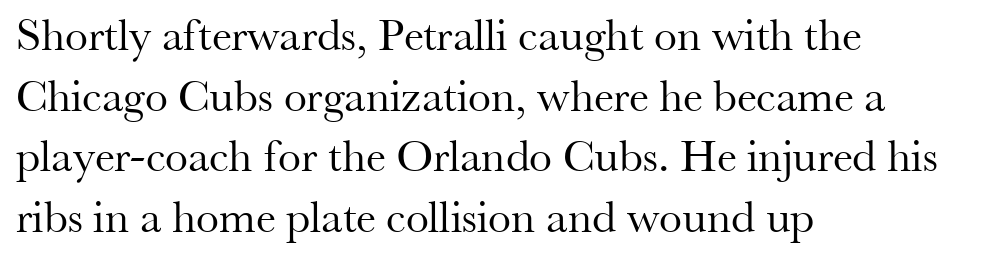
{"serif": "yes", "italic": "no", "bold": "no", "weight": "regular", "width": "normal", "stroke_contrast": "medium", "x_height": "small", "monospaced": "no", "underline": "no", "align": "left", "line_spacing": "normal", "line_spacing_ratio": 1.32, "letter_spacing": "normal", "letter_spacing_em": 0.0, "glyph_px": 46}
